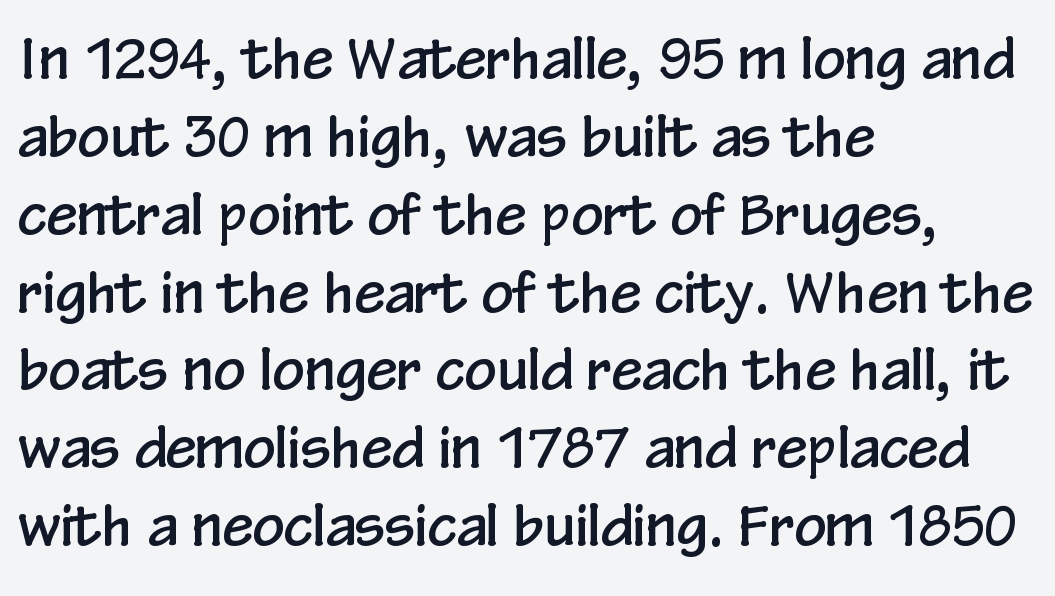
{"serif": "no", "italic": "no", "width": "condensed", "stroke_contrast": "low", "x_height": "medium", "monospaced": "no", "underline": "no", "align": "left", "line_spacing": "normal", "line_spacing_ratio": 1.39, "letter_spacing": "normal", "letter_spacing_em": 0.0, "glyph_px": 56}
